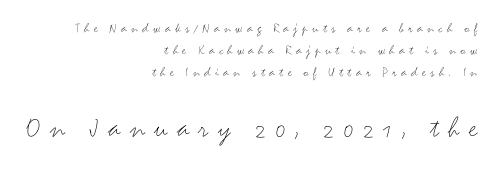
The block of text has a typical density, with ordinary space between rows. Any mark beneath the type? The region is blank. Words appear elongated and porous because spacing is wide. Character widths vary here, with narrow letters taking less room than wide ones.
